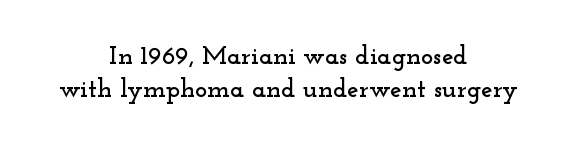
Regular leading. What stands out about the letter spacing? Nothing — it is the standard amount. The compositor balanced each line on the midline. Glance below the letters and you will spot only blank space. The typography opts for an upright posture over an oblique one.
